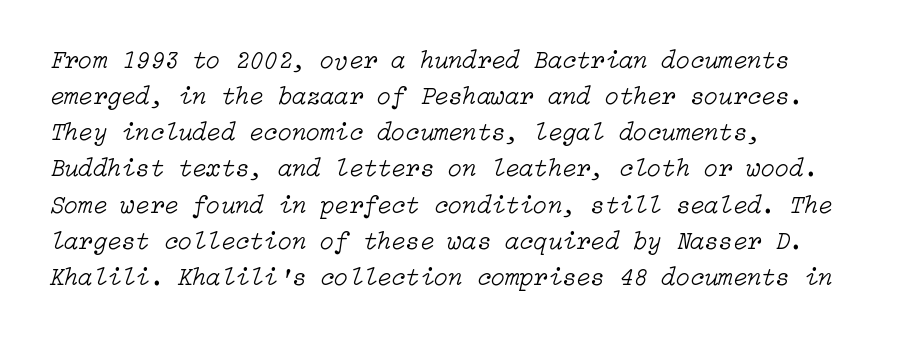
All the whitespace from short lines collects on the right. This sample uses plain, unmodified letter spacing. Summary of vertical rhythm: regular, with standard interline spacing. Unbolded letterforms with no extra heft.
